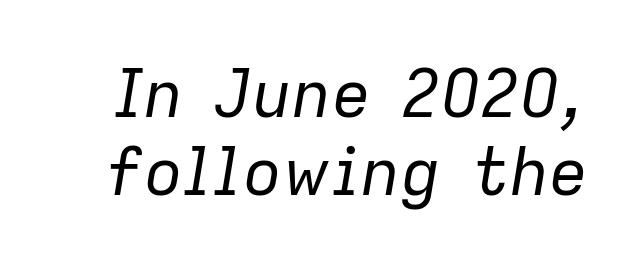
Has an underline been added? It has not. The rendering uses natural spacing where letterforms have individual widths. Is the type slanted? Yes — the strokes lean at a clear angle. Words appear dense and cohesive because spacing is normal. These glyphs show unthickened strokes, regular width or finer.
